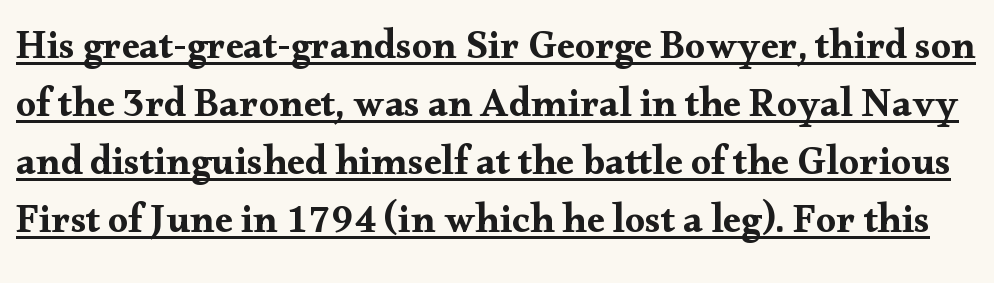
{"serif": "yes", "italic": "no", "width": "wide", "stroke_contrast": "medium", "x_height": "small", "monospaced": "no", "underline": "yes", "line_spacing": "normal", "line_spacing_ratio": 1.45, "letter_spacing": "normal", "letter_spacing_em": 0.0, "glyph_px": 40}
